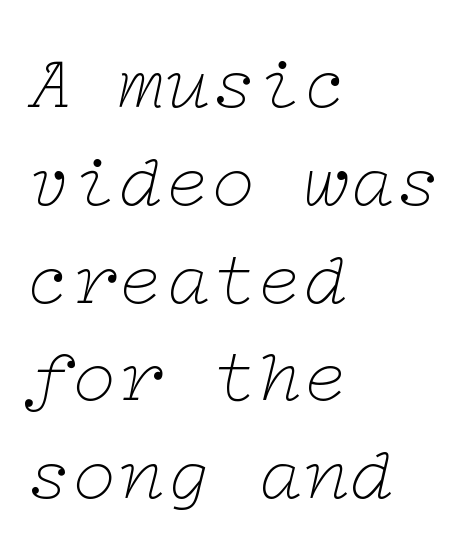
The image shows 77 px thin, wide serif type, italic (leaning right); set left-aligned, normal line spacing (1.27x), normal letter spacing, not underlined; low stroke contrast and a medium x-height.
